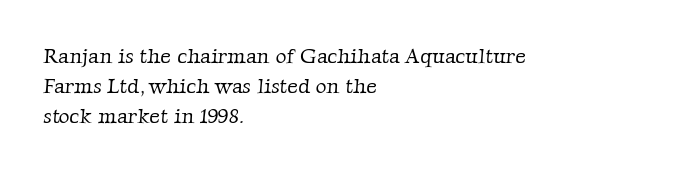
Quick note: interline space is typical. No heavy texture on the line: the type isn't bold. In CSS terms this would be text-align: left. The tracking reads as untouched default to a designer's eye. The string is rendered with underlining switched off.
